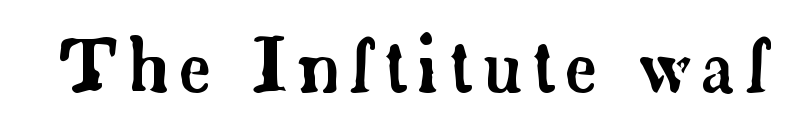
The image shows 71 px serif type, upright; set not underlined; low stroke contrast and a small x-height.
